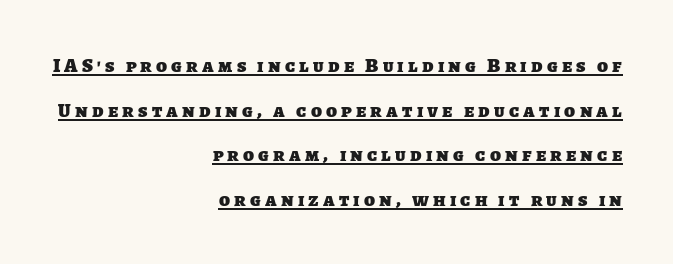
{"bold": "yes", "underline": "yes", "align": "right", "line_spacing": "loose", "line_spacing_ratio": 2.23, "letter_spacing": "wide", "letter_spacing_em": 0.21, "glyph_px": 20}
